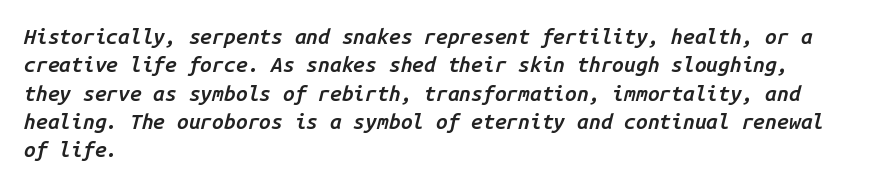
The image shows 21 px text type, italic (leaning right); set left-aligned, normal line spacing (1.35x), normal letter spacing, not underlined.
